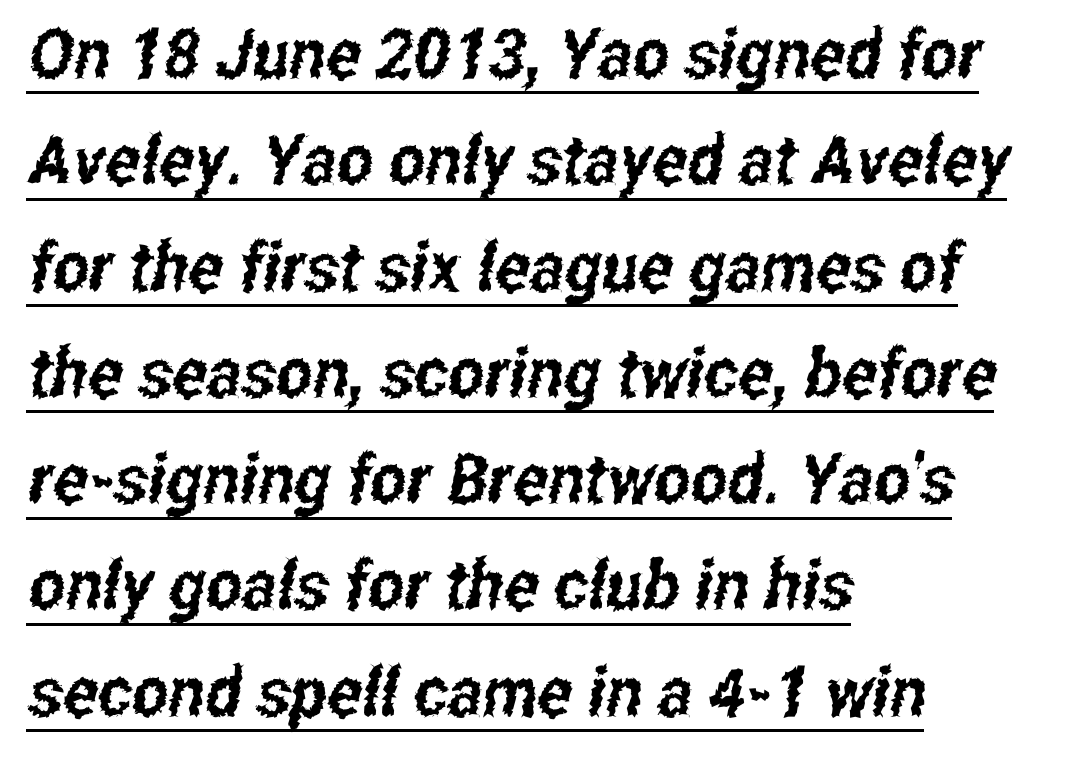
Q: Is the typeface a serif or a sans-serif typeface? A: Sans-serif.
Q: Is the text underlined? A: Yes.
Q: How is the paragraph aligned? A: Left-aligned.
Q: Is the spacing between letters normal or unusually wide? A: Normal.
Q: Is the spacing between lines tight, normal or loose? A: Normal.
Q: Width (condensed, normal, or wide)? A: Condensed.
Q: Stroke contrast? A: Low.
Q: x-height? A: Medium.
Q: Monospaced? A: No.
